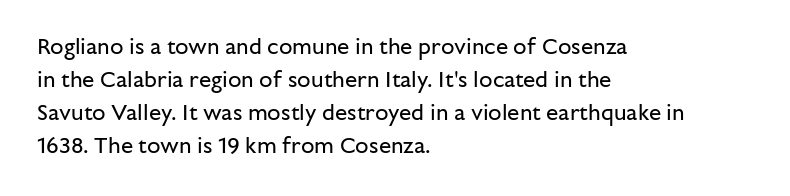
Q: Is the text bold? A: No.
Q: Is the text italic (slanted)? A: No, it is upright.
Q: Is the text underlined? A: No.
Q: How is the paragraph aligned? A: Left-aligned.
Q: Is the spacing between letters normal or unusually wide? A: Normal.
Q: Is the spacing between lines tight, normal or loose? A: Normal.
